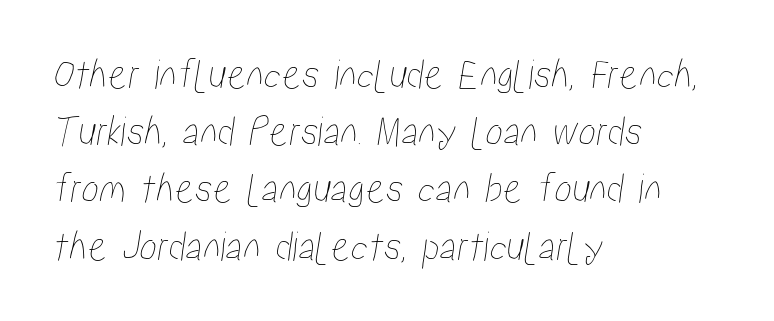
Q: Is the text underlined? A: No.
Q: How is the paragraph aligned? A: Left-aligned.
Q: Is the spacing between letters normal or unusually wide? A: Normal.
Q: Is the spacing between lines tight, normal or loose? A: Normal.
Q: Width (condensed, normal, or wide)? A: Condensed.
Q: Stroke contrast? A: Low.
Q: x-height? A: Medium.
Q: Monospaced? A: No.
